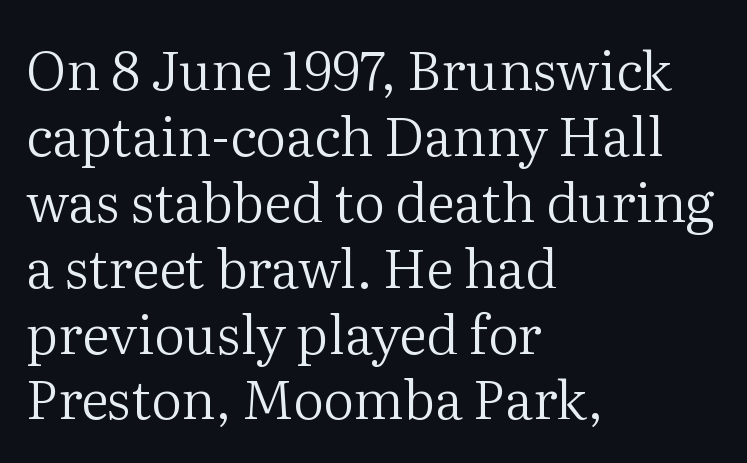
Descender tails drop into unmarked territory. Glyph-to-glyph distance matches everyday printed text. The compositor pushed each line to the left boundary. The passage shown is typed in a proportional face where columns would drift.
